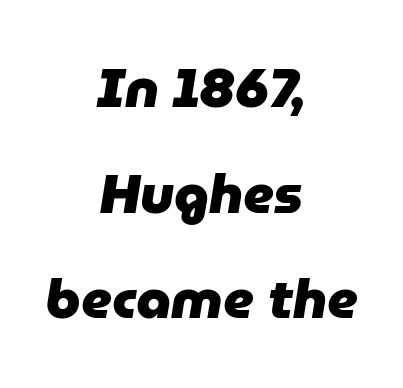
{"italic": "yes", "lean": "right", "slant_degrees": 9, "bold": "yes", "weight": "heavy", "width": "normal", "stroke_contrast": "low", "x_height": "medium", "monospaced": "no", "underline": "no", "align": "center", "line_spacing": "loose", "line_spacing_ratio": 1.92, "letter_spacing": "normal", "letter_spacing_em": 0.0, "glyph_px": 55}
